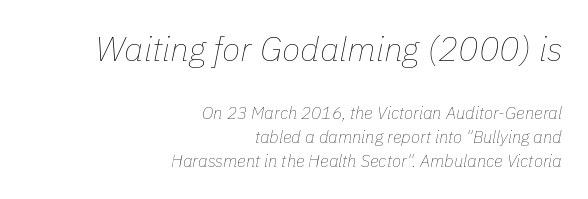
{"italic": "yes", "lean": "right", "slant_degrees": 11, "bold": "no", "weight": "thin", "width": "normal", "stroke_contrast": "low", "x_height": "medium", "monospaced": "no", "underline": "no", "align": "right", "line_spacing": "normal", "line_spacing_ratio": 1.41, "letter_spacing": "normal", "letter_spacing_em": 0.0, "larger_block": "first", "size_ratio": 2.0, "glyph_px": 34}
